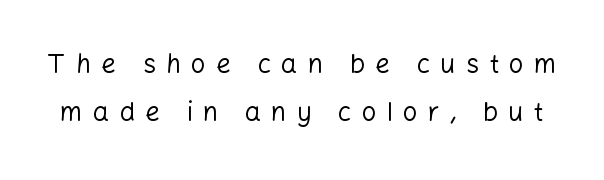
Is the letter spacing exaggerated? Yes — the characters are pushed far apart. Vertical strokes here are truly vertical. This rendering features lettering with no underline. No letter is thick-stroked: the sample isn't bold.
